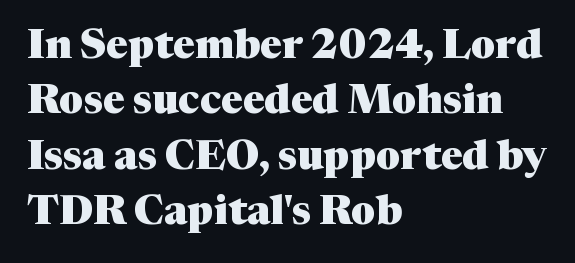
The face used here has the dense, thick strokes of a bold. One-word summary of the alignment: left. Is there any slant? The stems are plumb. You could not count columns in this text — the font is proportionally spaced.
